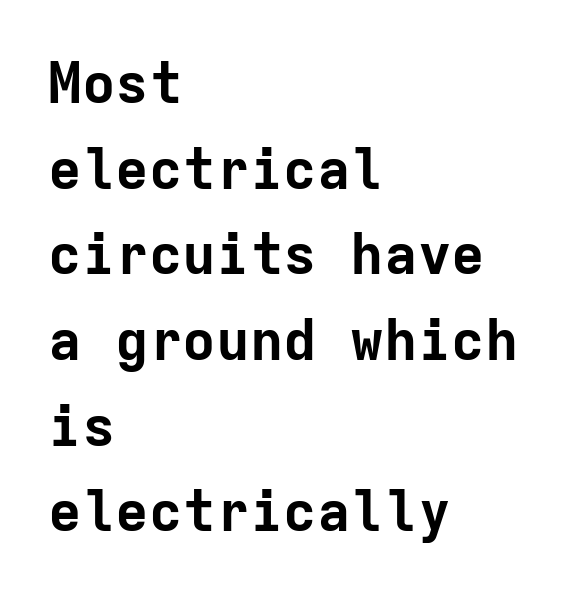
Q: Is the text bold? A: Yes.
Q: Is the text italic (slanted)? A: No, it is upright.
Q: Is the typeface a serif or a sans-serif typeface? A: Sans-serif.
Q: Is the text underlined? A: No.
Q: How is the paragraph aligned? A: Left-aligned.
Q: Is the spacing between letters normal or unusually wide? A: Normal.
Q: Is the spacing between lines tight, normal or loose? A: Normal.
Q: Width (condensed, normal, or wide)? A: Normal.
Q: Stroke contrast? A: Low.
Q: x-height? A: Medium.
Q: Monospaced? A: Yes.
